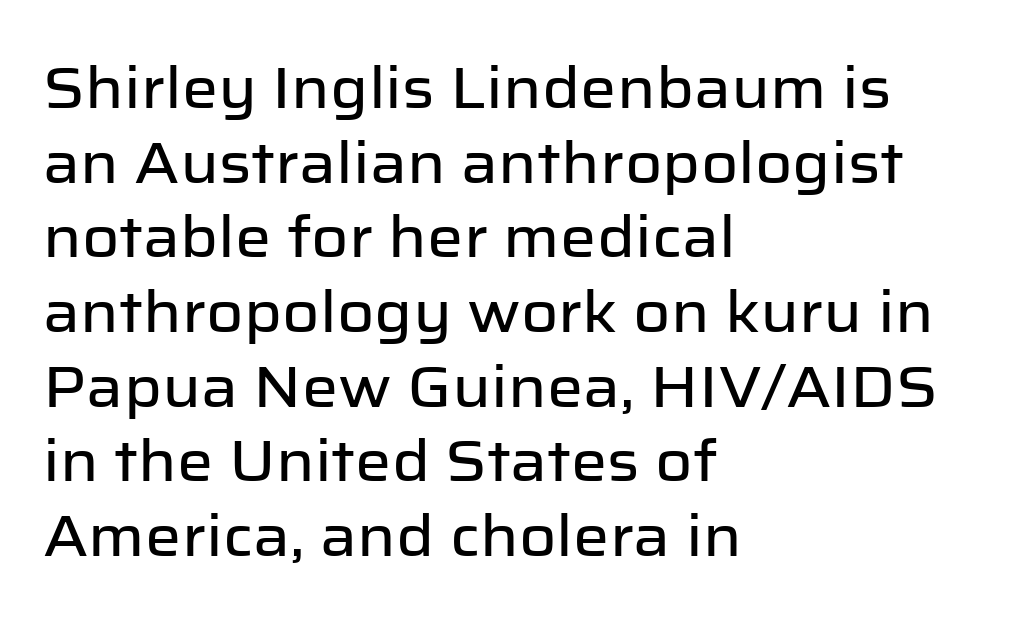
The image shows 57 px sans-serif type, upright; set left-aligned, normal line spacing (1.31x), normal letter spacing, not underlined; low stroke contrast and a medium x-height.
